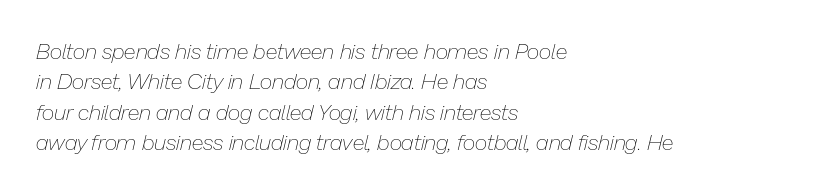
{"italic": "yes", "lean": "right", "slant_degrees": 13, "bold": "no", "underline": "no", "align": "left", "line_spacing": "normal", "line_spacing_ratio": 1.38, "letter_spacing": "normal", "letter_spacing_em": 0.0, "glyph_px": 22}
